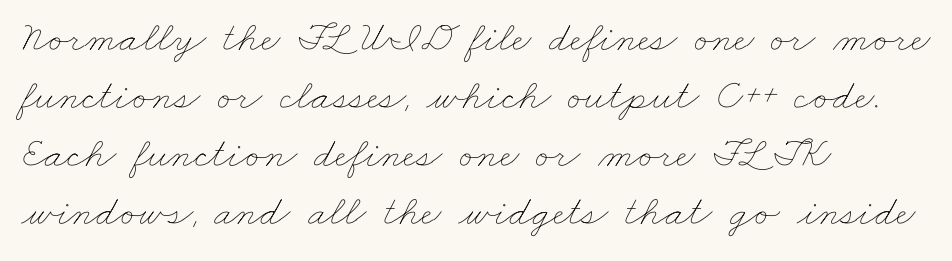
Q: Is the text bold? A: No.
Q: Is the text underlined? A: No.
Q: How is the paragraph aligned? A: Left-aligned.
Q: Is the spacing between letters normal or unusually wide? A: Normal.
Q: Is the spacing between lines tight, normal or loose? A: Normal.
Q: Width (condensed, normal, or wide)? A: Wide.
Q: Stroke contrast? A: Low.
Q: x-height? A: Small.
Q: Monospaced? A: No.
